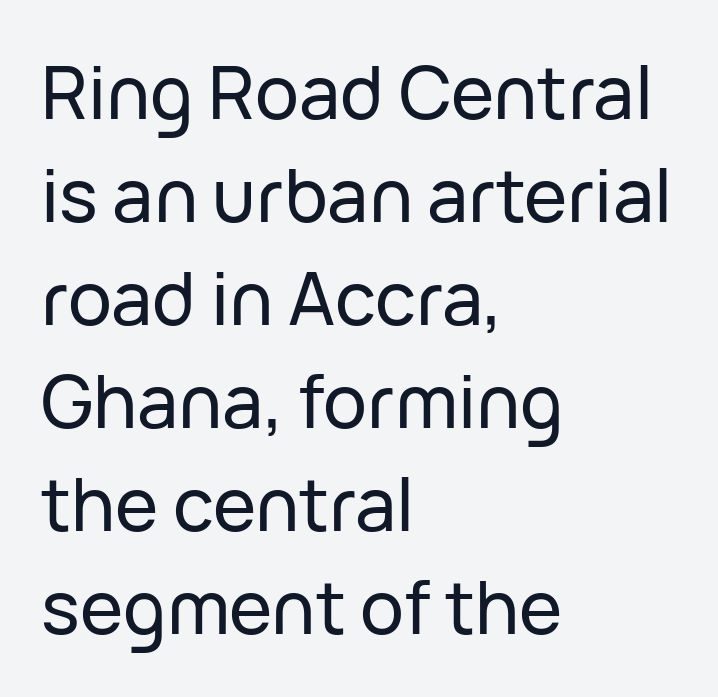
Is this a fixed-width face? No — the glyphs have proportional, varying widths. Nothing sits at the stroke ends, so this counts as sans-serif. Decoration check: the copy has no underline. Words appear dense and cohesive because spacing is normal.
